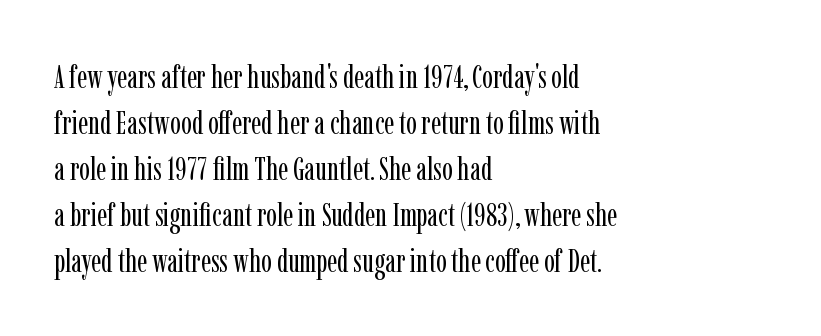
Q: Is the text bold? A: No.
Q: Is the text italic (slanted)? A: No, it is upright.
Q: Is the typeface a serif or a sans-serif typeface? A: Serif.
Q: Is the text underlined? A: No.
Q: How is the paragraph aligned? A: Left-aligned.
Q: Is the spacing between letters normal or unusually wide? A: Normal.
Q: Is the spacing between lines tight, normal or loose? A: Normal.
Q: Width (condensed, normal, or wide)? A: Condensed.
Q: Stroke contrast? A: Low.
Q: x-height? A: Medium.
Q: Monospaced? A: No.
